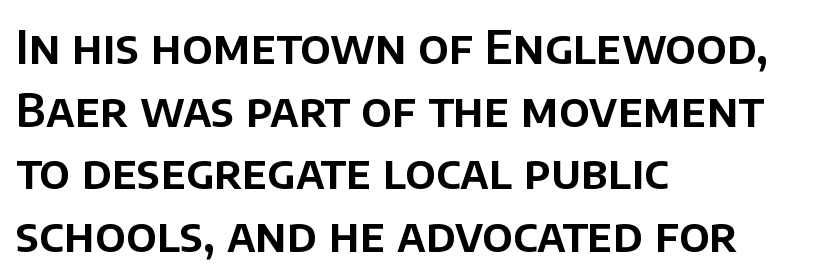
Q: Is the text italic (slanted)? A: No, it is upright.
Q: Is the typeface a serif or a sans-serif typeface? A: Sans-serif.
Q: Is the text underlined? A: No.
Q: How is the paragraph aligned? A: Left-aligned.
Q: Is the spacing between letters normal or unusually wide? A: Normal.
Q: Is the spacing between lines tight, normal or loose? A: Normal.
Q: Width (condensed, normal, or wide)? A: Normal.
Q: Stroke contrast? A: Low.
Q: x-height? A: Large.
Q: Monospaced? A: No.
